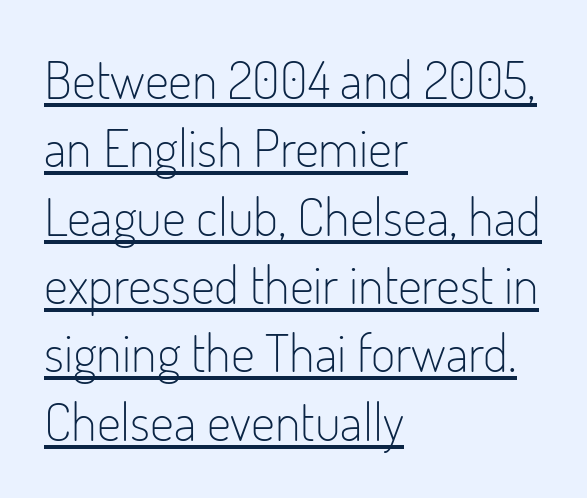
The image shows 53 px light, condensed sans-serif type, upright; set left-aligned, normal line spacing (1.29x), normal letter spacing, underlined; low stroke contrast and a small x-height.
